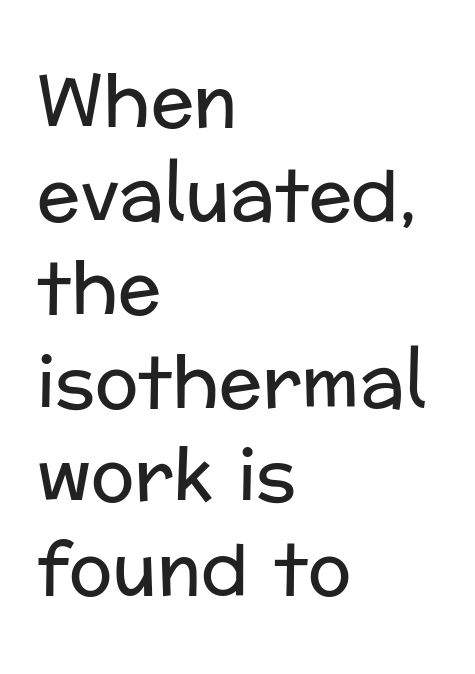
Q: Is the text bold? A: No.
Q: Is the text italic (slanted)? A: No, it is upright.
Q: Is the typeface a serif or a sans-serif typeface? A: Sans-serif.
Q: Is the text underlined? A: No.
Q: How is the paragraph aligned? A: Left-aligned.
Q: Is the spacing between letters normal or unusually wide? A: Normal.
Q: Is the spacing between lines tight, normal or loose? A: Normal.
Q: Width (condensed, normal, or wide)? A: Normal.
Q: Stroke contrast? A: Low.
Q: x-height? A: Medium.
Q: Monospaced? A: No.
